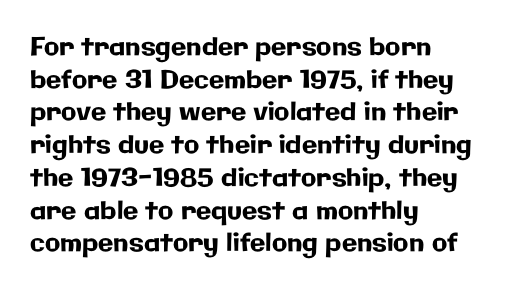
{"italic": "no", "underline": "no", "align": "left", "line_spacing": "normal", "line_spacing_ratio": 1.31, "letter_spacing": "normal", "letter_spacing_em": 0.0, "glyph_px": 25}
